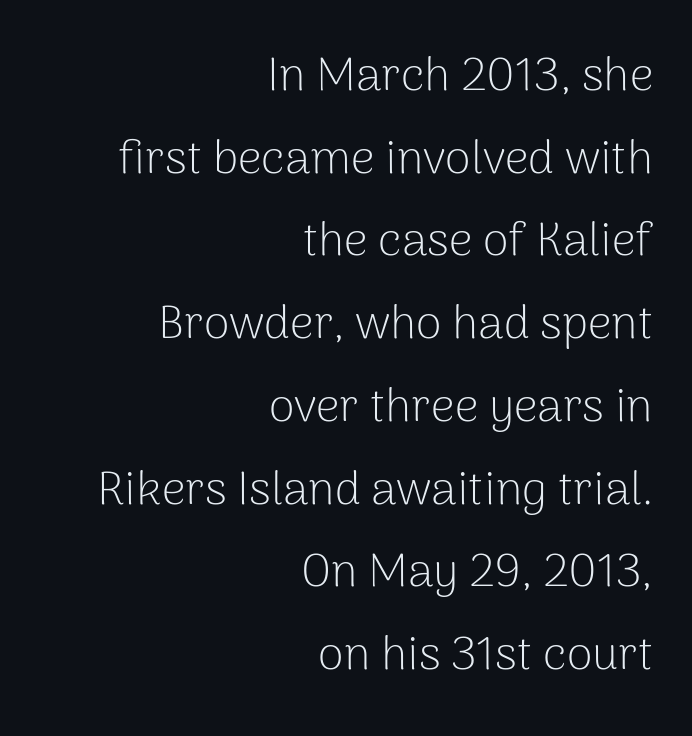
Q: Is the text bold? A: No.
Q: Is the text italic (slanted)? A: No, it is upright.
Q: Is the typeface a serif or a sans-serif typeface? A: Sans-serif.
Q: Is the text underlined? A: No.
Q: How is the paragraph aligned? A: Right-aligned.
Q: Is the spacing between letters normal or unusually wide? A: Normal.
Q: Width (condensed, normal, or wide)? A: Normal.
Q: Stroke contrast? A: Low.
Q: x-height? A: Medium.
Q: Monospaced? A: No.
